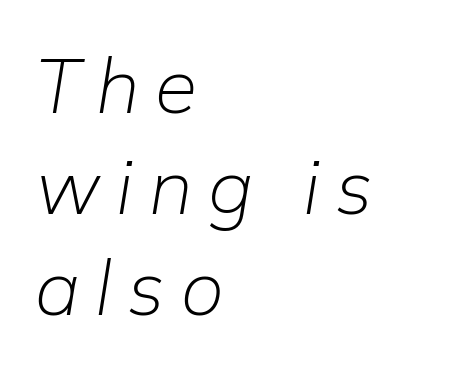
This rendering uses left alignment, leaving the right contour irregular. Is this a fixed-width face? No — the glyphs have proportional, varying widths. This reads as an unemphasized weight, regular at the heaviest. The string is rendered with underlining switched off. Italic? Definitely — the glyphs are oblique.
